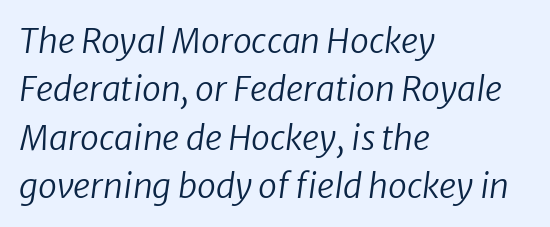
Q: Is the text bold? A: No.
Q: Is the typeface a serif or a sans-serif typeface? A: Sans-serif.
Q: Is the text underlined? A: No.
Q: How is the paragraph aligned? A: Left-aligned.
Q: Is the spacing between letters normal or unusually wide? A: Normal.
Q: Is the spacing between lines tight, normal or loose? A: Normal.
Q: Width (condensed, normal, or wide)? A: Normal.
Q: Stroke contrast? A: Low.
Q: x-height? A: Medium.
Q: Monospaced? A: No.
